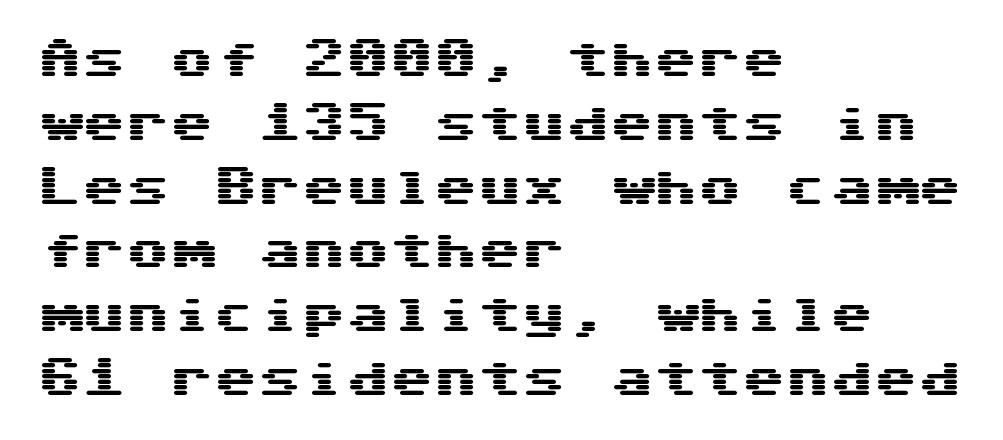
{"serif": "no", "italic": "no", "width": "wide", "stroke_contrast": "medium", "x_height": "medium", "underline": "no", "align": "left", "line_spacing": "normal", "line_spacing_ratio": 1.45, "letter_spacing": "normal", "letter_spacing_em": 0.0, "glyph_px": 44}
